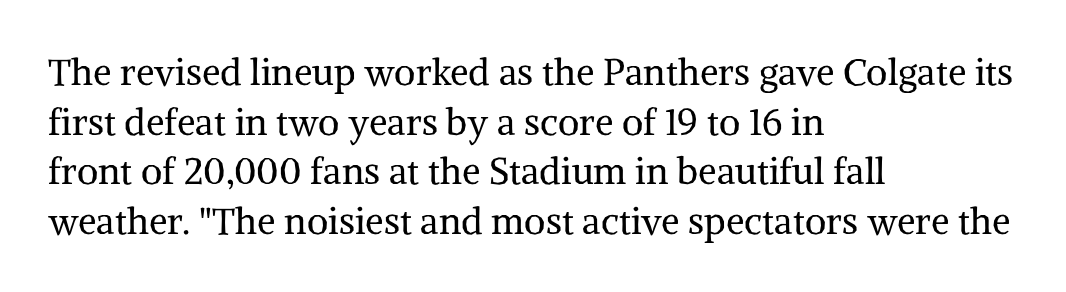
{"serif": "yes", "italic": "no", "bold": "no", "weight": "regular", "width": "normal", "stroke_contrast": "medium", "x_height": "medium", "monospaced": "no", "underline": "no", "align": "left", "line_spacing": "normal", "line_spacing_ratio": 1.34, "letter_spacing": "normal", "letter_spacing_em": 0.0, "glyph_px": 37}
